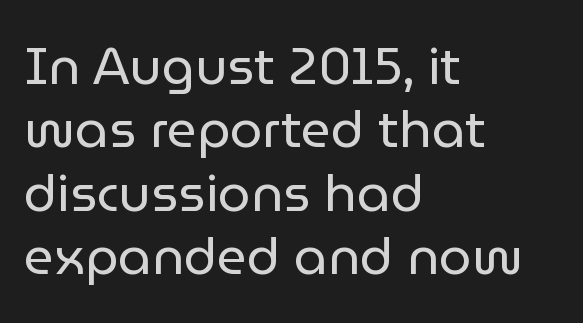
{"serif": "no", "italic": "no", "bold": "no", "weight": "regular", "width": "normal", "stroke_contrast": "low", "x_height": "medium", "monospaced": "no", "underline": "no", "align": "left", "line_spacing_ratio": 1.22, "letter_spacing": "normal", "letter_spacing_em": 0.0, "glyph_px": 52}
